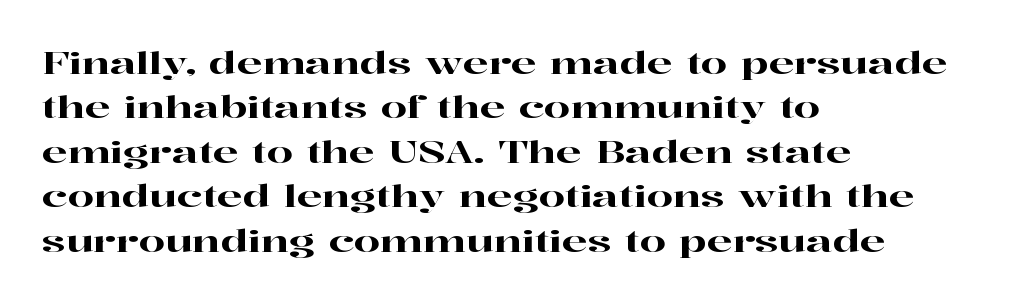
The image shows 30 px wide serif type, upright; set left-aligned, normal line spacing (1.48x), normal letter spacing, not underlined; high stroke contrast and a medium x-height.
